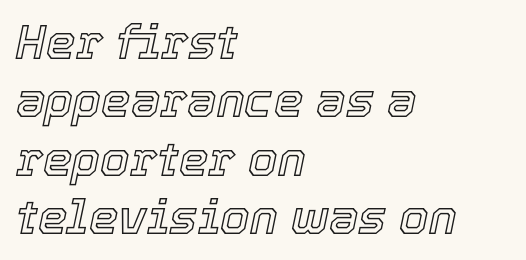
Q: Is the text italic (slanted)? A: Yes, it leans right by about 12 degrees.
Q: Is the text underlined? A: No.
Q: How is the paragraph aligned? A: Left-aligned.
Q: Is the spacing between letters normal or unusually wide? A: Normal.
Q: Width (condensed, normal, or wide)? A: Normal.
Q: x-height? A: Medium.
Q: Monospaced? A: No.
